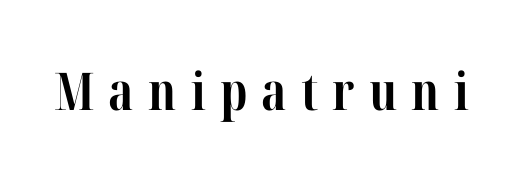
Spacing verdict: proportional, widths tailored to each character. Only glyphs here, with clear space below each row. In terms of posture, this sample is upright. In terms of weight, the rendering is a true, heavy bold. A serif font was chosen for this passage.
